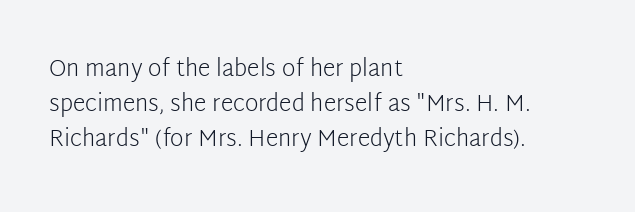
{"italic": "no", "bold": "no", "underline": "no", "align": "left", "line_spacing": "normal", "line_spacing_ratio": 1.53, "letter_spacing": "normal", "letter_spacing_em": 0.0, "glyph_px": 23}
